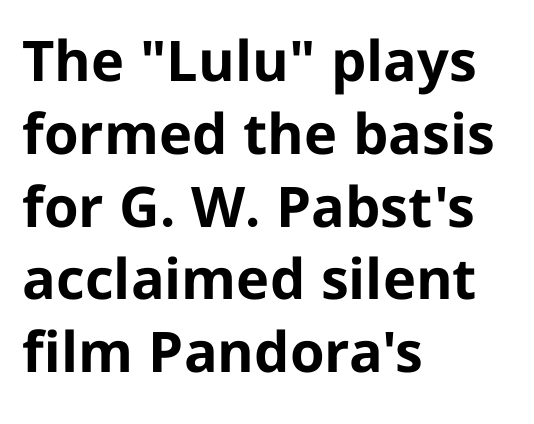
The image shows 56 px bold sans-serif type, upright; set left-aligned, normal line spacing (1.3x), normal letter spacing, not underlined; low stroke contrast and a medium x-height.
